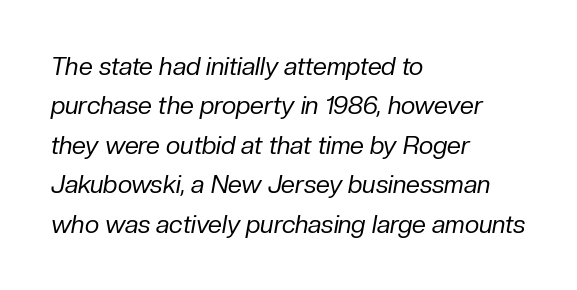
The image shows 25 px text type, italic (leaning right); set left-aligned, normal line spacing (1.58x), normal letter spacing, not underlined.
